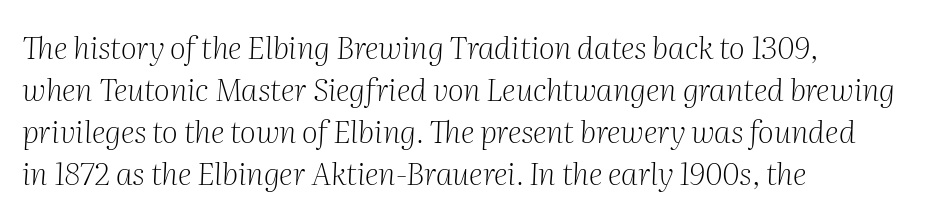
The image shows 31 px light serif type, italic (leaning right); set left-aligned, normal line spacing (1.36x), normal letter spacing, not underlined; medium stroke contrast and a medium x-height.
